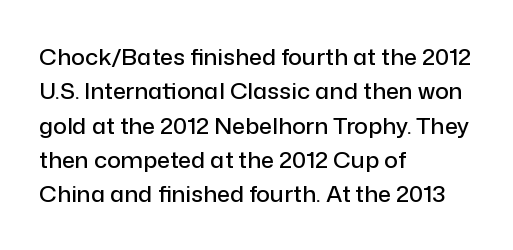
Q: Is the text italic (slanted)? A: No, it is upright.
Q: Is the text underlined? A: No.
Q: How is the paragraph aligned? A: Left-aligned.
Q: Is the spacing between letters normal or unusually wide? A: Normal.
Q: Is the spacing between lines tight, normal or loose? A: Normal.
